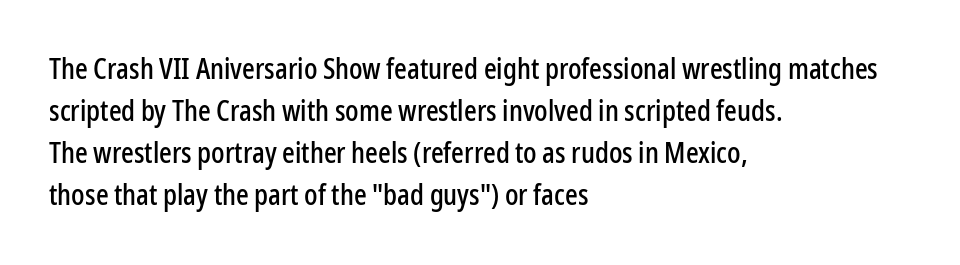
The image shows 28 px condensed sans-serif type, upright; set left-aligned, normal line spacing (1.5x), normal letter spacing, not underlined; low stroke contrast and a medium x-height.
